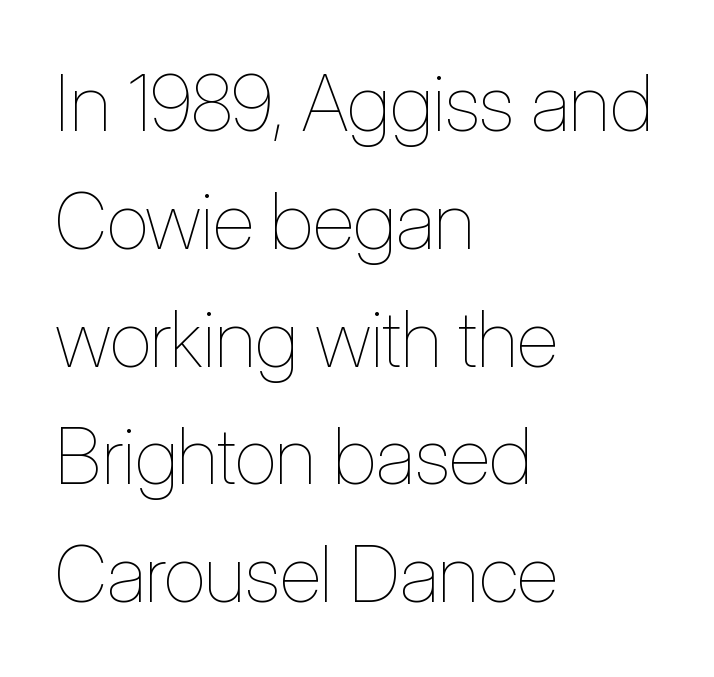
Q: Is the text bold? A: No.
Q: Is the text italic (slanted)? A: No, it is upright.
Q: Is the text underlined? A: No.
Q: How is the paragraph aligned? A: Left-aligned.
Q: Is the spacing between letters normal or unusually wide? A: Normal.
Q: Is the spacing between lines tight, normal or loose? A: Normal.
Q: Width (condensed, normal, or wide)? A: Condensed.
Q: Stroke contrast? A: Low.
Q: x-height? A: Medium.
Q: Monospaced? A: No.
